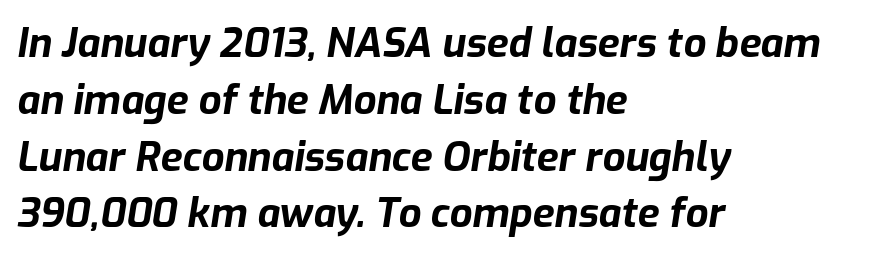
Check the space under the baseline: it is left empty. Chunky letters — that's bold for sure. The letters advance in unequal steps, a hallmark of proportional type. The tracking reads as untouched default to a designer's eye. What's the leading like? Ordinary, nothing unusual. The rendering applies a slant to the glyphs.
